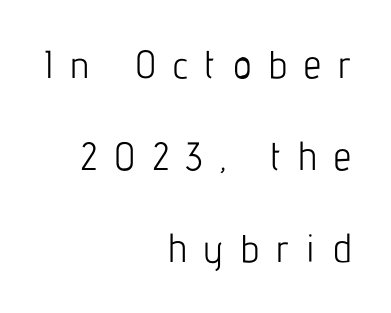
{"serif": "no", "italic": "no", "bold": "no", "weight": "light", "width": "condensed", "stroke_contrast": "low", "x_height": "medium", "monospaced": "no", "underline": "no", "align": "right", "line_spacing": "loose", "line_spacing_ratio": 2.36, "letter_spacing": "wide", "letter_spacing_em": 0.44, "glyph_px": 39}
